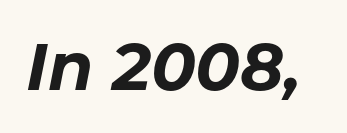
Q: Is the text bold? A: Yes.
Q: Is the text italic (slanted)? A: Yes, it leans right by about 11 degrees.
Q: Is the text underlined? A: No.
Q: Is the spacing between letters normal or unusually wide? A: Normal.
Q: Width (condensed, normal, or wide)? A: Normal.
Q: Stroke contrast? A: Low.
Q: x-height? A: Medium.
Q: Monospaced? A: No.
